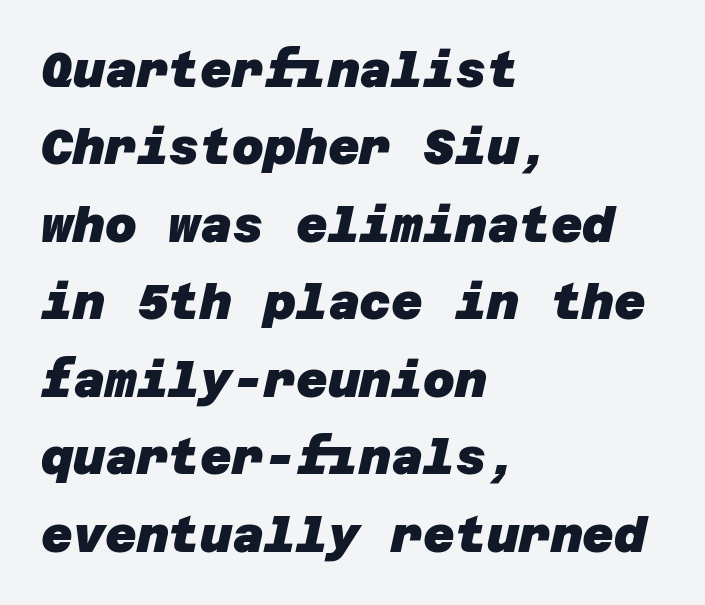
{"serif": "no", "bold": "yes", "weight": "heavy", "width": "normal", "stroke_contrast": "low", "x_height": "large", "underline": "no", "align": "left", "line_spacing": "normal", "line_spacing_ratio": 1.58, "letter_spacing": "normal", "letter_spacing_em": 0.0, "glyph_px": 49}
